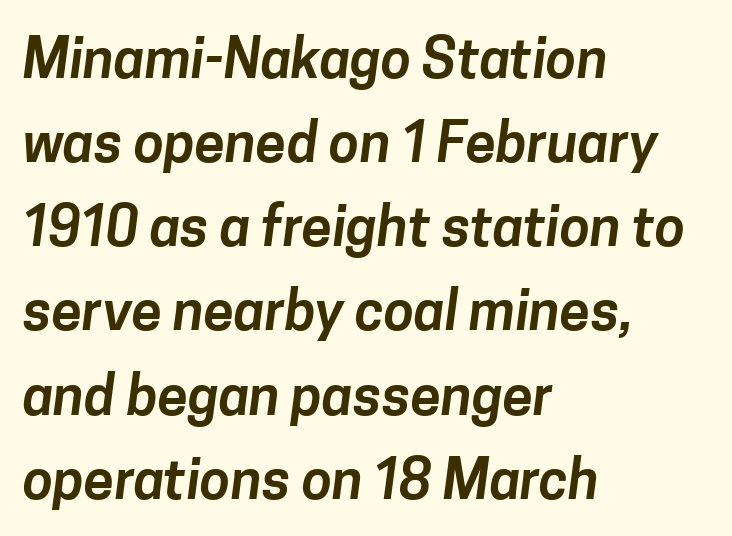
This sample uses plain, unmodified letter spacing. The line-height multiplier appears to be the usual default. The characters display no serif detailing; their extremities are plain. Bare-footed words on every line. Is this a fixed-width face? No — the glyphs have proportional, varying widths.
